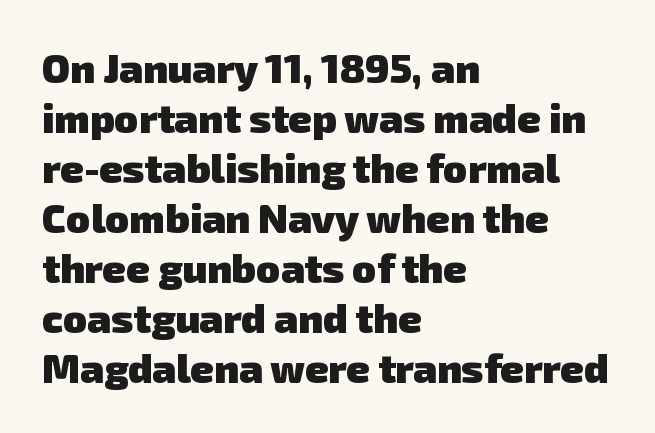
Q: Is the text bold? A: Yes.
Q: Is the typeface a serif or a sans-serif typeface? A: Sans-serif.
Q: Is the text underlined? A: No.
Q: How is the paragraph aligned? A: Left-aligned.
Q: Is the spacing between letters normal or unusually wide? A: Normal.
Q: Is the spacing between lines tight, normal or loose? A: Normal.
Q: Width (condensed, normal, or wide)? A: Normal.
Q: Stroke contrast? A: Low.
Q: x-height? A: Medium.
Q: Monospaced? A: No.
